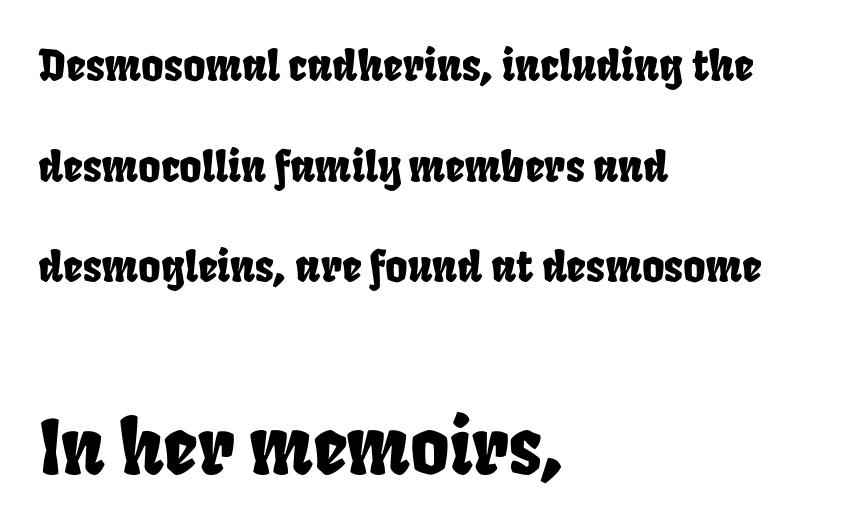
{"serif": "no", "width": "condensed", "stroke_contrast": "low", "x_height": "large", "monospaced": "no", "underline": "no", "align": "left", "line_spacing": "loose", "line_spacing_ratio": 2.34, "letter_spacing": "normal", "letter_spacing_em": 0.0, "larger_block": "second", "size_ratio": 1.74, "glyph_px": 75}
